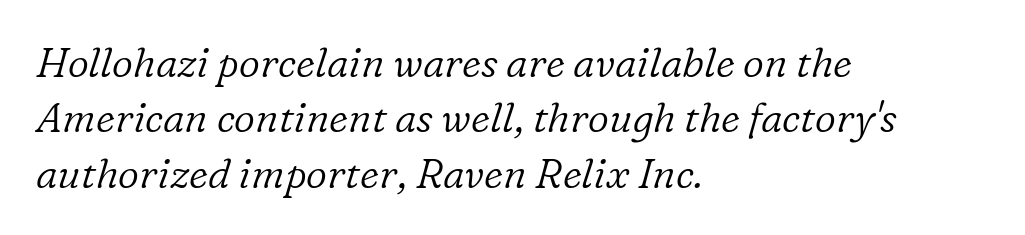
The lettering tilts uniformly, giving the passage an italic look. Caption: standard tracking, unaltered. The rendering uses natural spacing where letterforms have individual widths. Lines of text with bare space underneath. On a weight scale, this lands at 450 or below.
